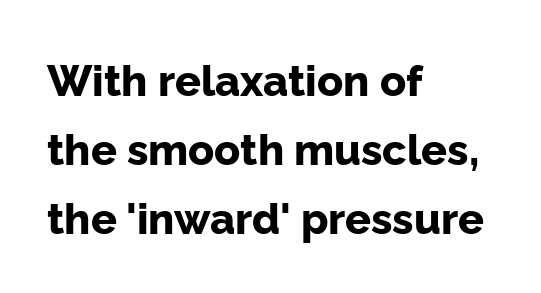
The image shows 43 px bold sans-serif type, upright; set left-aligned, normal line spacing (1.61x), normal letter spacing, not underlined; low stroke contrast and a medium x-height.
